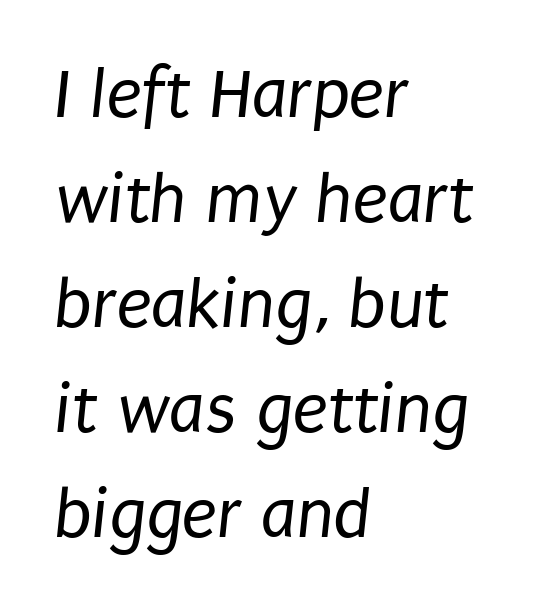
Q: Is the text bold? A: No.
Q: Is the typeface a serif or a sans-serif typeface? A: Sans-serif.
Q: Is the text underlined? A: No.
Q: How is the paragraph aligned? A: Left-aligned.
Q: Is the spacing between letters normal or unusually wide? A: Normal.
Q: Is the spacing between lines tight, normal or loose? A: Normal.
Q: Width (condensed, normal, or wide)? A: Condensed.
Q: Stroke contrast? A: Low.
Q: x-height? A: Large.
Q: Monospaced? A: No.
